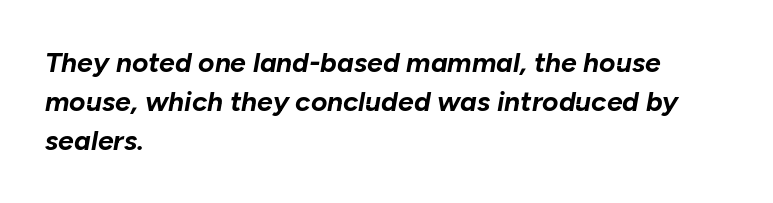
{"italic": "yes", "lean": "right", "slant_degrees": 10, "bold": "yes", "weight": "bold", "width": "normal", "stroke_contrast": "low", "x_height": "medium", "monospaced": "no", "underline": "no", "align": "left", "line_spacing": "normal", "line_spacing_ratio": 1.4, "letter_spacing": "normal", "letter_spacing_em": 0.0, "glyph_px": 28}
